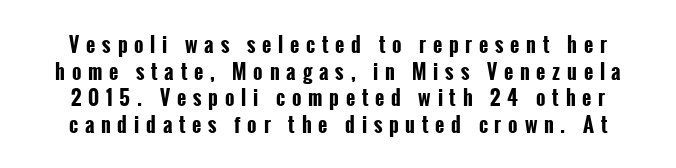
Q: Is the text bold? A: Yes.
Q: Is the text italic (slanted)? A: No, it is upright.
Q: Is the text underlined? A: No.
Q: Is the spacing between letters normal or unusually wide? A: Unusually wide.
Q: Is the spacing between lines tight, normal or loose? A: Normal.
